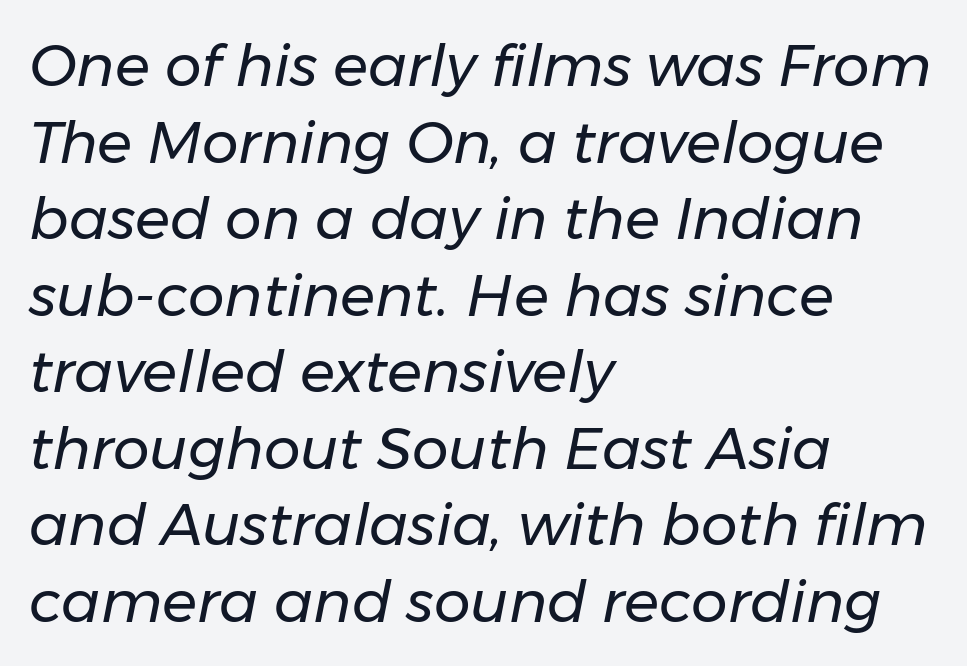
The image shows 58 px regular-weight type, italic (leaning right); set left-aligned, normal line spacing (1.32x), normal letter spacing, not underlined; low stroke contrast and a medium x-height.
